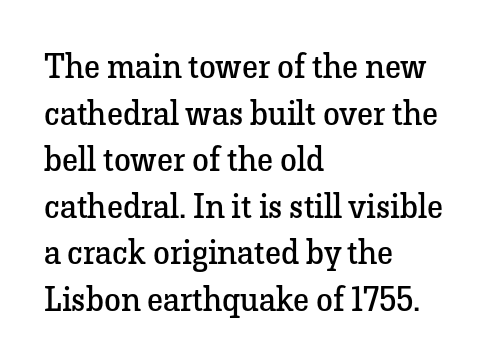
{"serif": "yes", "italic": "no", "bold": "no", "weight": "regular", "width": "normal", "stroke_contrast": "low", "x_height": "medium", "monospaced": "no", "underline": "no", "align": "left", "line_spacing": "normal", "line_spacing_ratio": 1.37, "letter_spacing": "normal", "letter_spacing_em": 0.0, "glyph_px": 34}
